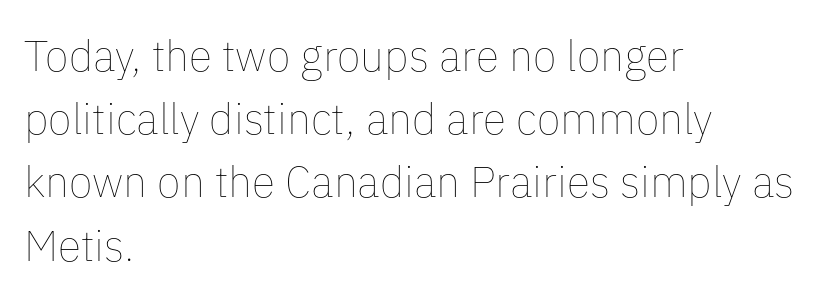
Q: Is the text bold? A: No.
Q: Is the text italic (slanted)? A: No, it is upright.
Q: Is the text underlined? A: No.
Q: How is the paragraph aligned? A: Left-aligned.
Q: Is the spacing between letters normal or unusually wide? A: Normal.
Q: Is the spacing between lines tight, normal or loose? A: Normal.
Q: Width (condensed, normal, or wide)? A: Normal.
Q: Stroke contrast? A: Low.
Q: x-height? A: Medium.
Q: Monospaced? A: No.
